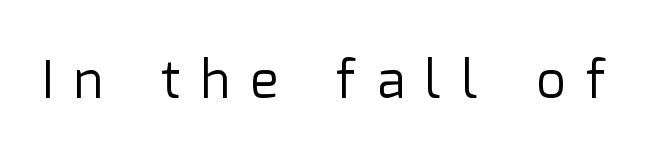
{"serif": "no", "italic": "no", "bold": "no", "weight": "regular", "width": "normal", "stroke_contrast": "low", "x_height": "medium", "monospaced": "no", "underline": "no", "letter_spacing": "wide", "letter_spacing_em": 0.4, "glyph_px": 52}
